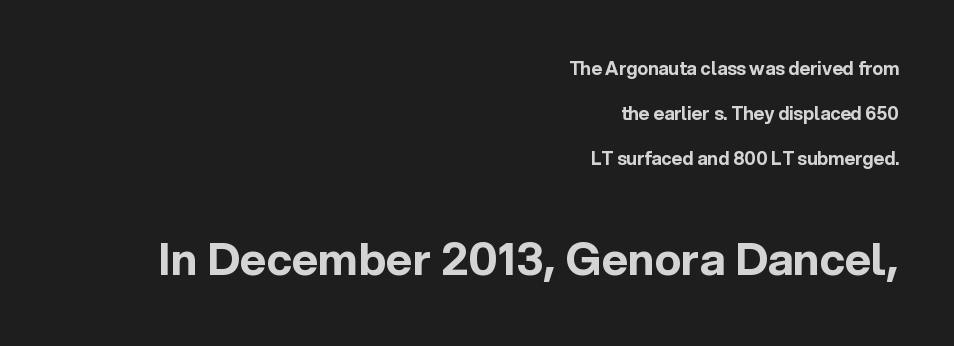
Caption: bold face, heavy strokes. Does the bottom block carry the larger type? Yes, it does. A typesetter would call this proportional, since set widths differ per character. Reading down the column, the eye jumps a long way to each next line.
